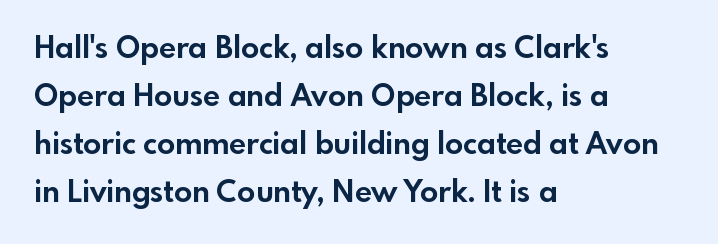
The face used here is rendered with its standard letterfit. This sample has the flowing, uneven cadence of proportional lettering. Typeset ragged right — the left edge is the straight one. A typesetter would mark this as roman, not italic. These lines are composed in type without serifs.
